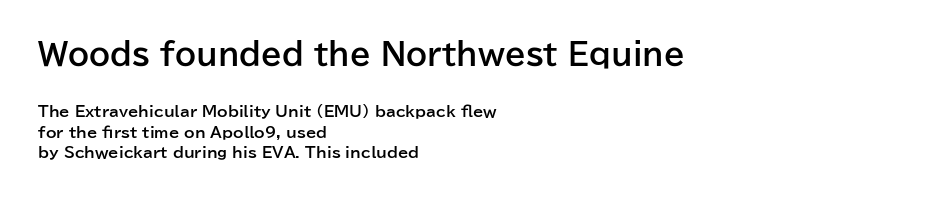
{"serif": "no", "italic": "no", "bold": "yes", "weight": "bold", "width": "normal", "stroke_contrast": "low", "x_height": "medium", "monospaced": "no", "underline": "no", "align": "left", "line_spacing": "normal", "line_spacing_ratio": 1.37, "letter_spacing": "normal", "letter_spacing_em": 0.0, "larger_block": "first", "size_ratio": 2.0, "glyph_px": 30}
